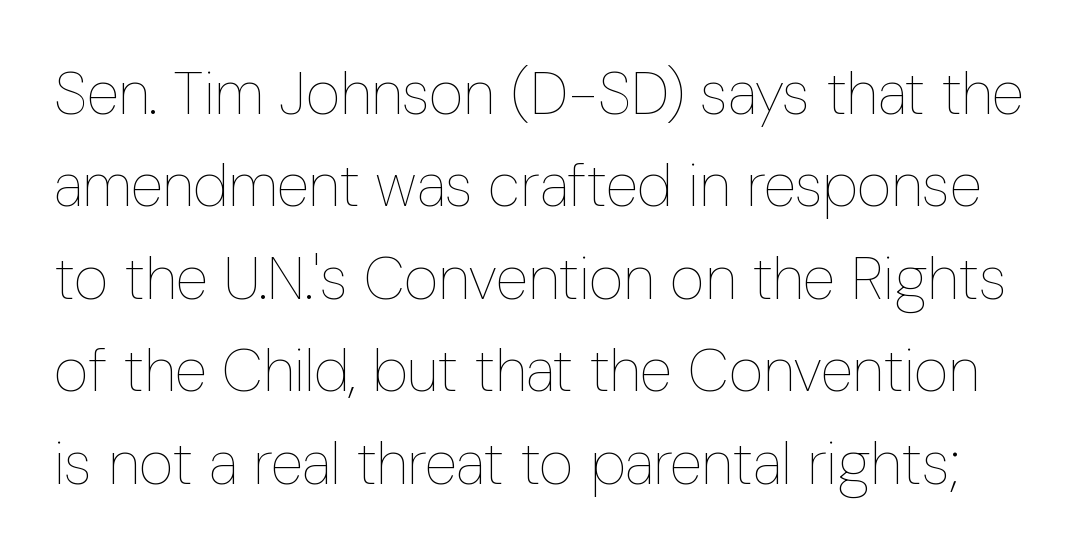
The image shows 60 px thin, condensed type, upright; set normal line spacing (1.54x), normal letter spacing, not underlined; low stroke contrast and a medium x-height.
